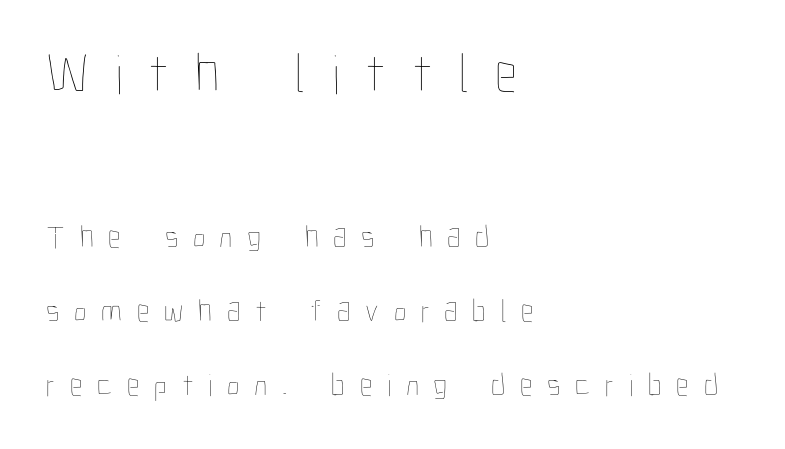
{"italic": "no", "bold": "no", "weight": "thin", "width": "condensed", "stroke_contrast": "low", "x_height": "medium", "monospaced": "no", "underline": "no", "align": "left", "line_spacing": "loose", "line_spacing_ratio": 2.32, "letter_spacing": "wide", "letter_spacing_em": 0.46, "larger_block": "first", "size_ratio": 1.75, "glyph_px": 56}
